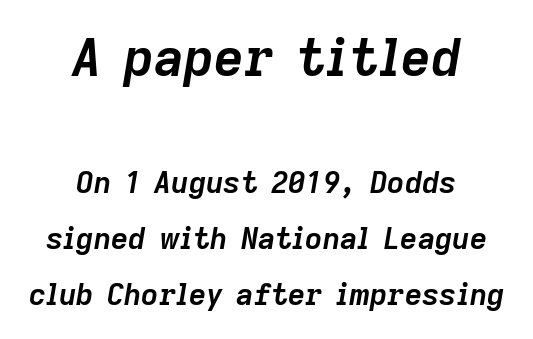
This sample uses plain, unmodified letter spacing. Does the copy run flush right? No — it is centered line by line. A full-strength bold gives these letters their thick strokes. If you drew a line through each stem, it would be angled. No word sits above an underline.
